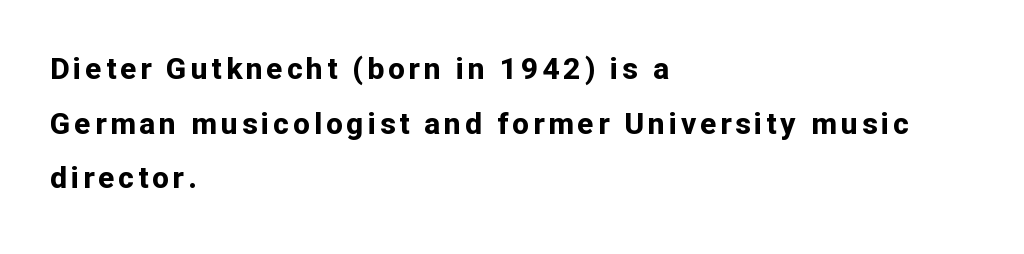
Q: Is the text bold? A: Yes.
Q: Is the text italic (slanted)? A: No, it is upright.
Q: Is the typeface a serif or a sans-serif typeface? A: Sans-serif.
Q: Is the text underlined? A: No.
Q: How is the paragraph aligned? A: Left-aligned.
Q: Width (condensed, normal, or wide)? A: Normal.
Q: Stroke contrast? A: Low.
Q: x-height? A: Medium.
Q: Monospaced? A: No.
